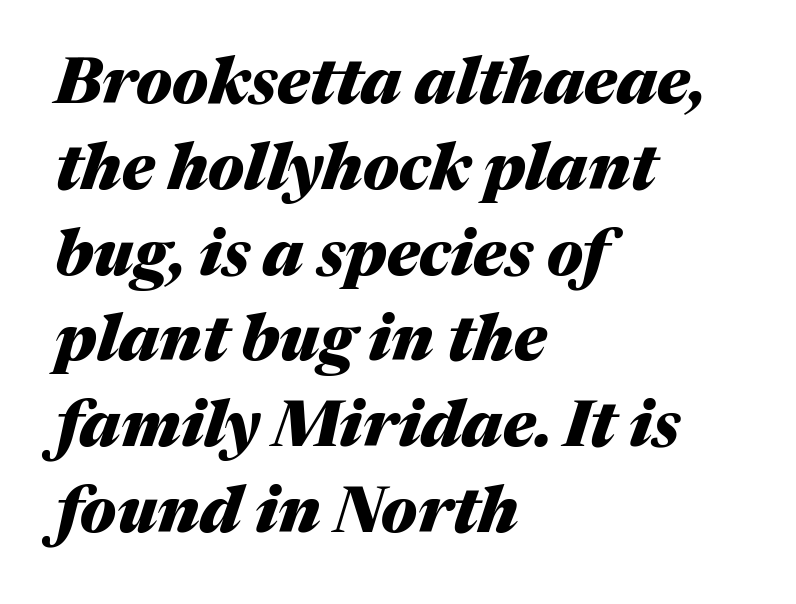
The image shows 64 px heavy type, italic (leaning right); set left-aligned, normal line spacing (1.34x), normal letter spacing, not underlined; medium stroke contrast and a medium x-height.
